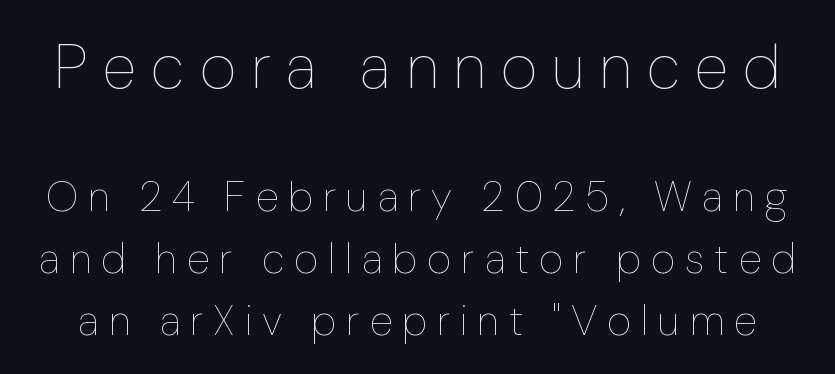
Q: Is the text bold? A: No.
Q: Is the text italic (slanted)? A: No, it is upright.
Q: Is the text underlined? A: No.
Q: Is the spacing between letters normal or unusually wide? A: Unusually wide.
Q: Is the spacing between lines tight, normal or loose? A: Normal.
Q: Which block of text is set in a larger size, the first (top) or the second (bottom)? A: The first (top) one.
Q: Width (condensed, normal, or wide)? A: Normal.
Q: Stroke contrast? A: Low.
Q: x-height? A: Medium.
Q: Monospaced? A: No.
